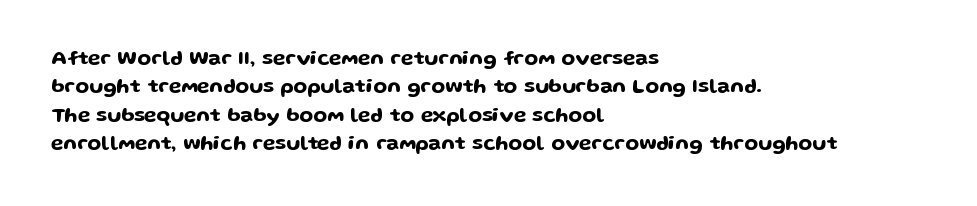
{"italic": "no", "underline": "no", "align": "left", "line_spacing": "normal", "line_spacing_ratio": 1.42, "letter_spacing": "normal", "letter_spacing_em": 0.0, "glyph_px": 20}
